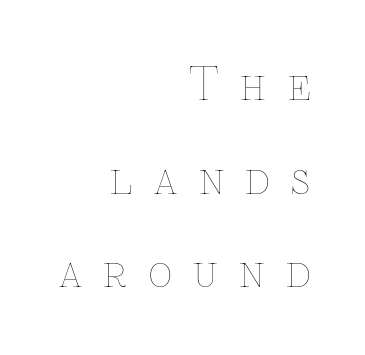
Italic: no, the glyphs are upright roman. This reads as an unemphasized weight, regular at the heaviest. This sample has the flowing, uneven cadence of proportional lettering. Line endings align vertically; line beginnings do not.
